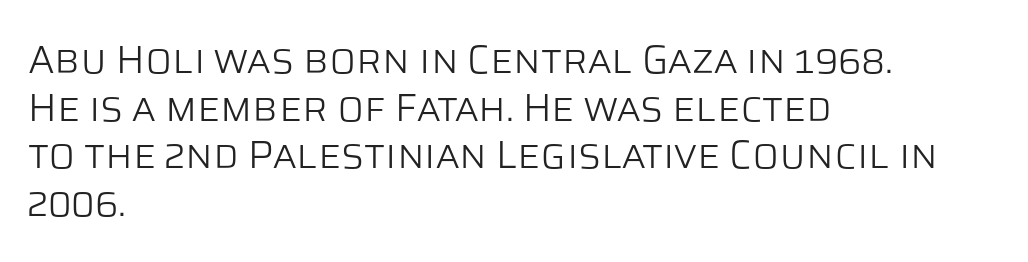
There is no visible air inserted between adjacent glyphs. Typeset ragged right — the left edge is the straight one. Descenders are the only things crossing below the line. The face used here is proportionally spaced, like ordinary book or web type. Stroke terminals: plain, sans-serif.
